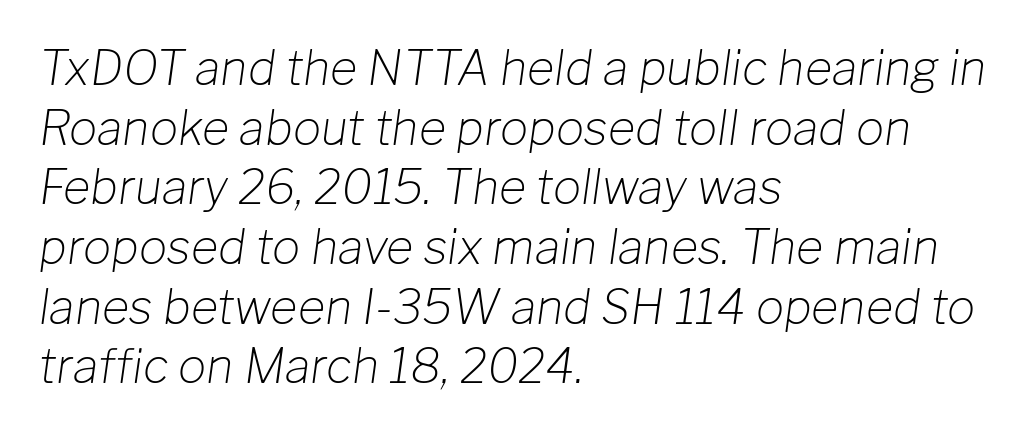
{"italic": "yes", "lean": "right", "slant_degrees": 8, "bold": "no", "weight": "light", "width": "normal", "stroke_contrast": "low", "x_height": "medium", "monospaced": "no", "underline": "no", "align": "left", "line_spacing": "normal", "line_spacing_ratio": 1.27, "letter_spacing": "normal", "letter_spacing_em": 0.0, "glyph_px": 47}
